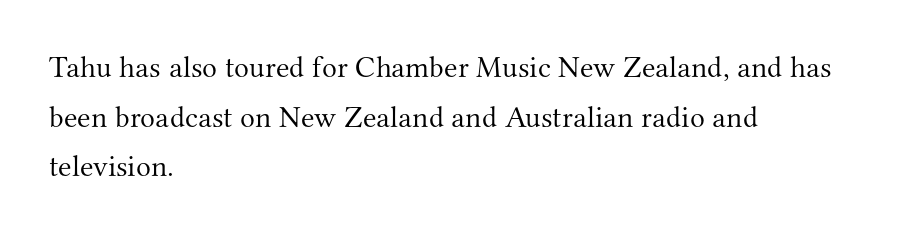
The image shows 31 px light serif type, upright; set left-aligned, normal line spacing (1.6x), normal letter spacing, not underlined; medium stroke contrast and a small x-height.
